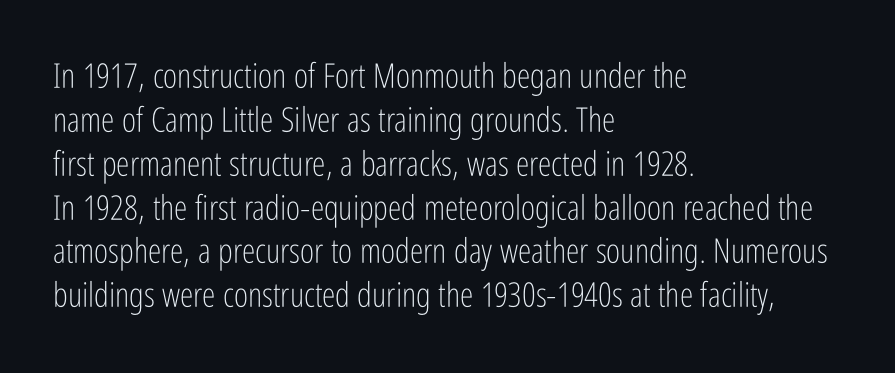
Q: Is the text bold? A: No.
Q: Is the text italic (slanted)? A: No, it is upright.
Q: Is the typeface a serif or a sans-serif typeface? A: Sans-serif.
Q: Is the text underlined? A: No.
Q: How is the paragraph aligned? A: Left-aligned.
Q: Is the spacing between letters normal or unusually wide? A: Normal.
Q: Is the spacing between lines tight, normal or loose? A: Normal.
Q: Width (condensed, normal, or wide)? A: Condensed.
Q: Stroke contrast? A: Low.
Q: x-height? A: Medium.
Q: Monospaced? A: No.
